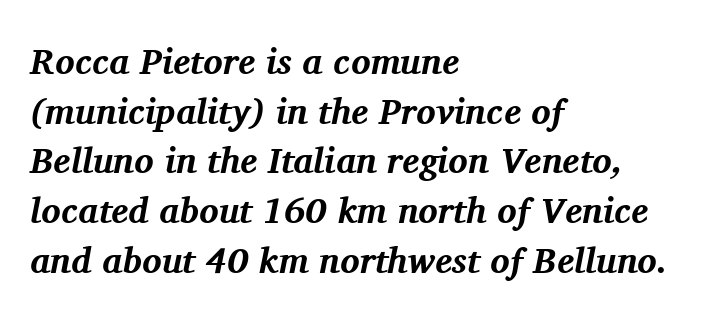
Caption: multi-line text, flush left, ragged right. Plenty of ink on the page — the face is bold. Default kerning and tracking; the words read as compact shapes. Looks like regular typesetting: each glyph gets only the width it needs. The space beneath each line is pristine and unruled. Leading matches the norm, producing a regular column.
